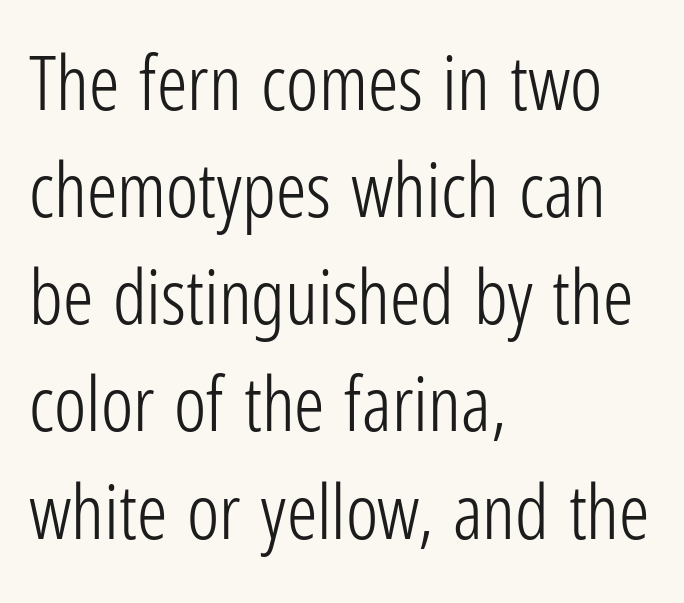
{"serif": "no", "italic": "no", "bold": "no", "weight": "light", "width": "condensed", "stroke_contrast": "low", "x_height": "medium", "monospaced": "no", "underline": "no", "align": "left", "line_spacing": "normal", "line_spacing_ratio": 1.41, "letter_spacing": "normal", "letter_spacing_em": 0.0, "glyph_px": 76}
